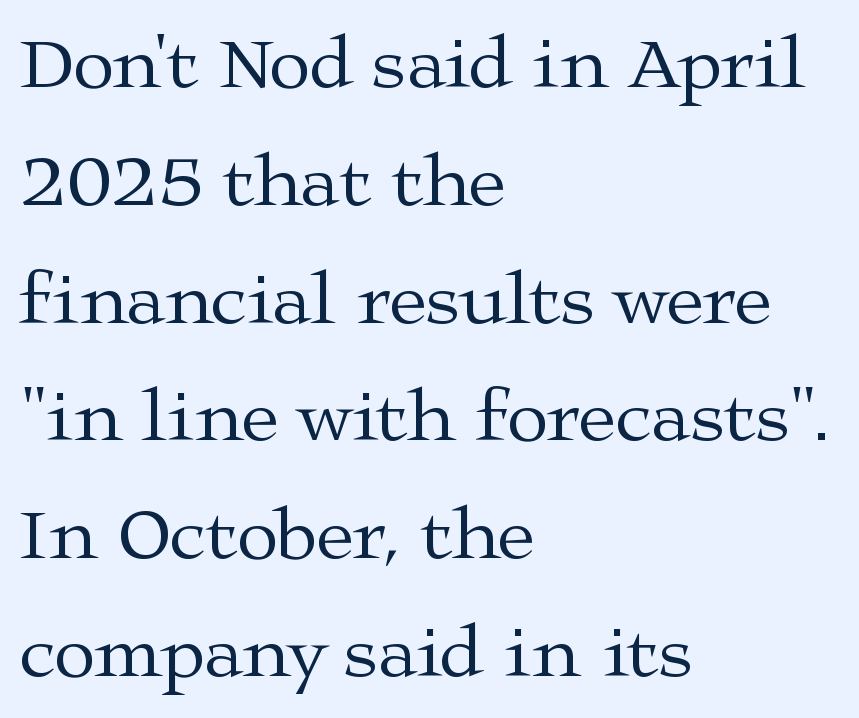
{"serif": "yes", "italic": "no", "bold": "no", "weight": "regular", "width": "wide", "stroke_contrast": "medium", "x_height": "medium", "monospaced": "no", "underline": "no", "align": "left", "line_spacing": "normal", "line_spacing_ratio": 1.55, "letter_spacing": "normal", "letter_spacing_em": 0.0, "glyph_px": 76}
